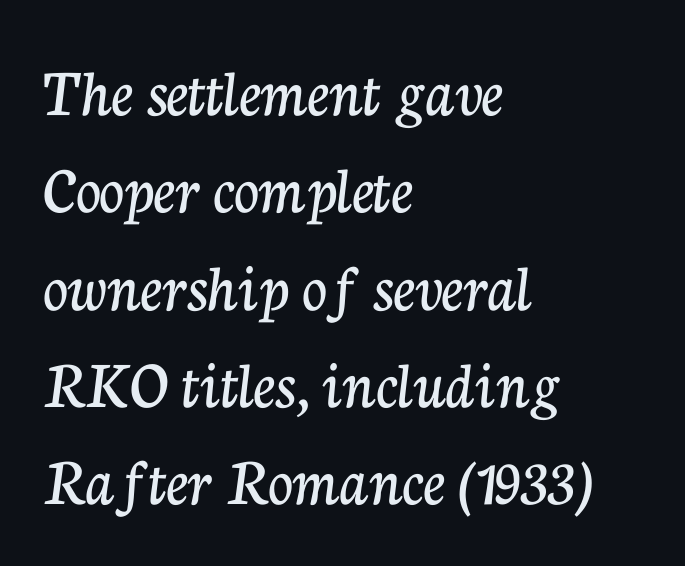
Q: Is the text italic (slanted)? A: Yes.
Q: Is the typeface a serif or a sans-serif typeface? A: Serif.
Q: Is the text underlined? A: No.
Q: How is the paragraph aligned? A: Left-aligned.
Q: Is the spacing between letters normal or unusually wide? A: Normal.
Q: Is the spacing between lines tight, normal or loose? A: Normal.
Q: Width (condensed, normal, or wide)? A: Normal.
Q: Stroke contrast? A: Low.
Q: x-height? A: Medium.
Q: Monospaced? A: No.
